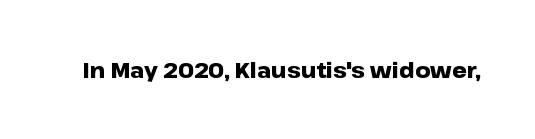
{"italic": "no", "bold": "yes", "underline": "no", "letter_spacing": "normal", "letter_spacing_em": 0.0, "glyph_px": 21}
